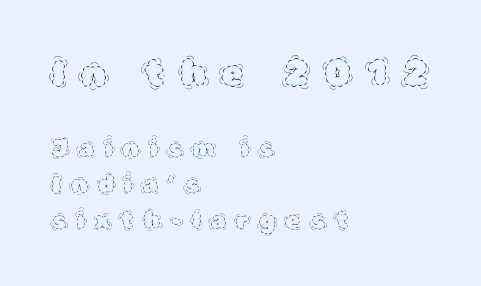
{"italic": "no", "bold": "no", "weight": "thin", "width": "normal", "x_height": "large", "monospaced": "no", "underline": "no", "align": "left", "line_spacing": "normal", "line_spacing_ratio": 1.55, "letter_spacing": "wide", "letter_spacing_em": 0.48, "larger_block": "first", "size_ratio": 1.52, "glyph_px": 35}
